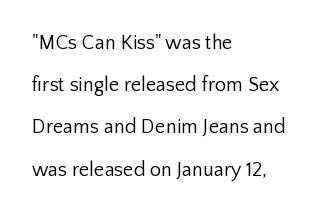
{"italic": "no", "bold": "no", "underline": "no", "align": "left", "line_spacing": "loose", "line_spacing_ratio": 2.11, "letter_spacing": "normal", "letter_spacing_em": 0.0, "glyph_px": 20}
